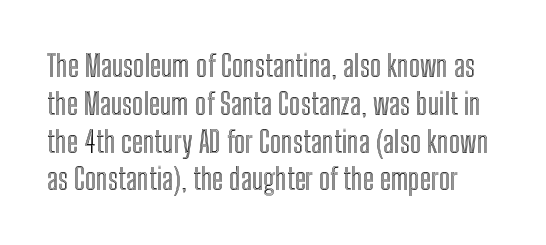
Q: Is the text italic (slanted)? A: No, it is upright.
Q: Is the text underlined? A: No.
Q: Is the spacing between letters normal or unusually wide? A: Normal.
Q: Is the spacing between lines tight, normal or loose? A: Normal.
Q: Width (condensed, normal, or wide)? A: Condensed.
Q: x-height? A: Medium.
Q: Monospaced? A: No.
